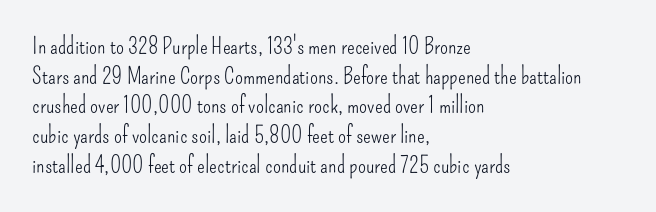
Q: Is the text bold? A: No.
Q: Is the text italic (slanted)? A: No, it is upright.
Q: Is the text underlined? A: No.
Q: How is the paragraph aligned? A: Left-aligned.
Q: Is the spacing between letters normal or unusually wide? A: Normal.
Q: Is the spacing between lines tight, normal or loose? A: Normal.
